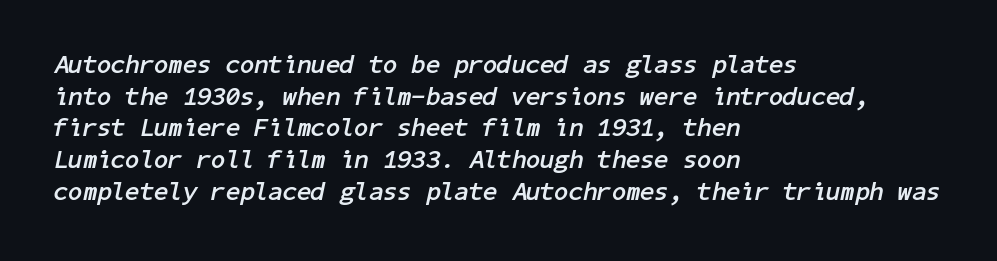
The image shows 26 px bold type, italic (leaning right); set left-aligned, line spacing 1.22x, normal letter spacing, not underlined.
